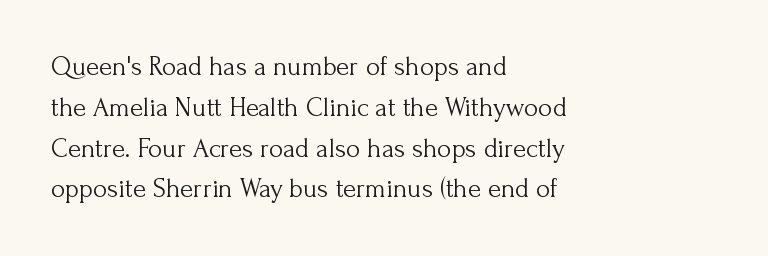
Q: Is the text bold? A: No.
Q: Is the text italic (slanted)? A: No, it is upright.
Q: Is the text underlined? A: No.
Q: How is the paragraph aligned? A: Left-aligned.
Q: Is the spacing between letters normal or unusually wide? A: Normal.
Q: Is the spacing between lines tight, normal or loose? A: Normal.
